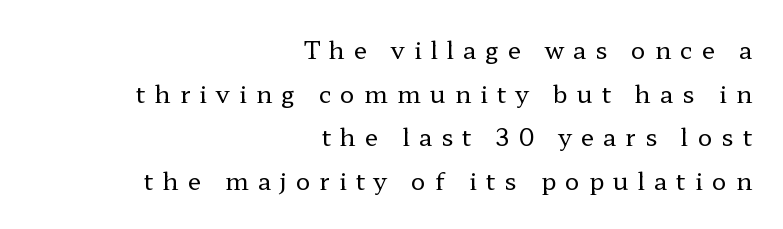
{"italic": "no", "bold": "no", "underline": "no", "align": "right", "line_spacing_ratio": 1.82, "letter_spacing": "wide", "letter_spacing_em": 0.38, "glyph_px": 24}
